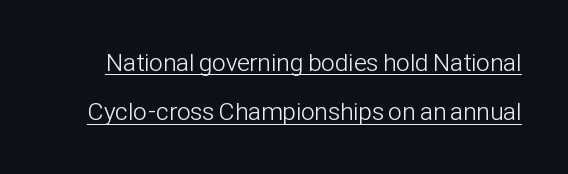
Q: Is the text bold? A: No.
Q: Is the text italic (slanted)? A: No, it is upright.
Q: Is the text underlined? A: Yes.
Q: Is the spacing between letters normal or unusually wide? A: Normal.
Q: Is the spacing between lines tight, normal or loose? A: Loose.
